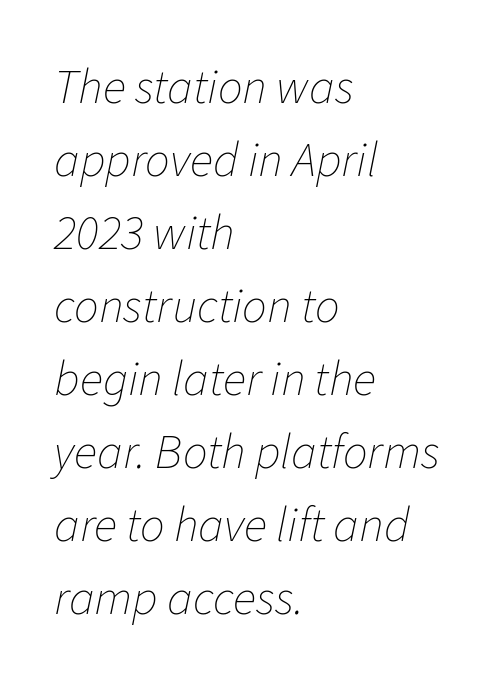
The image shows 49 px thin type, italic (leaning right); set left-aligned, normal line spacing (1.49x), normal letter spacing, not underlined; low stroke contrast and a medium x-height.
